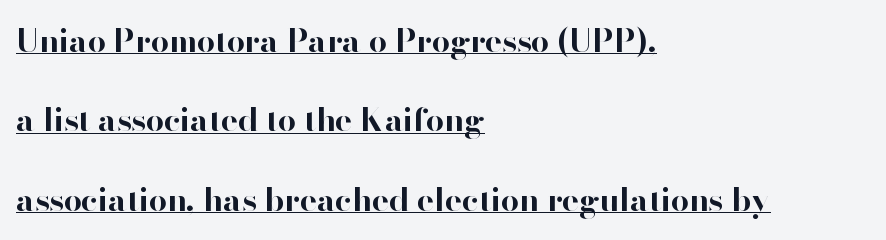
The image shows 32 px bold sans-serif type, upright; set left-aligned, loose line spacing (2.48x), normal letter spacing, underlined; high stroke contrast and a small x-height.
